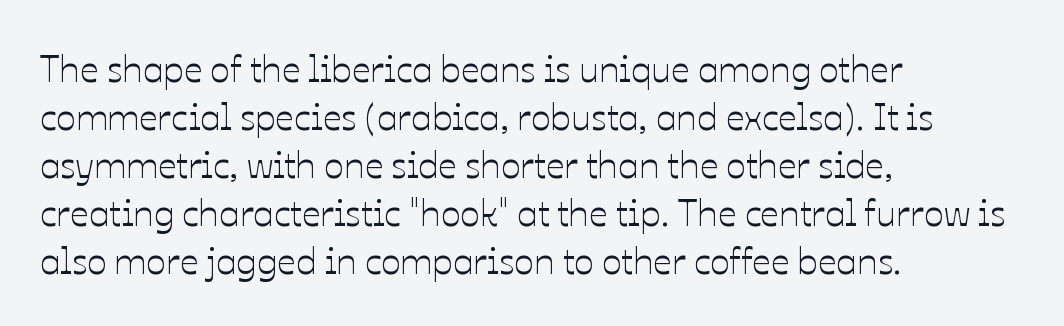
{"italic": "no", "width": "normal", "stroke_contrast": "low", "x_height": "medium", "monospaced": "no", "underline": "no", "align": "left", "line_spacing": "normal", "line_spacing_ratio": 1.3, "letter_spacing": "normal", "letter_spacing_em": 0.0, "glyph_px": 37}
